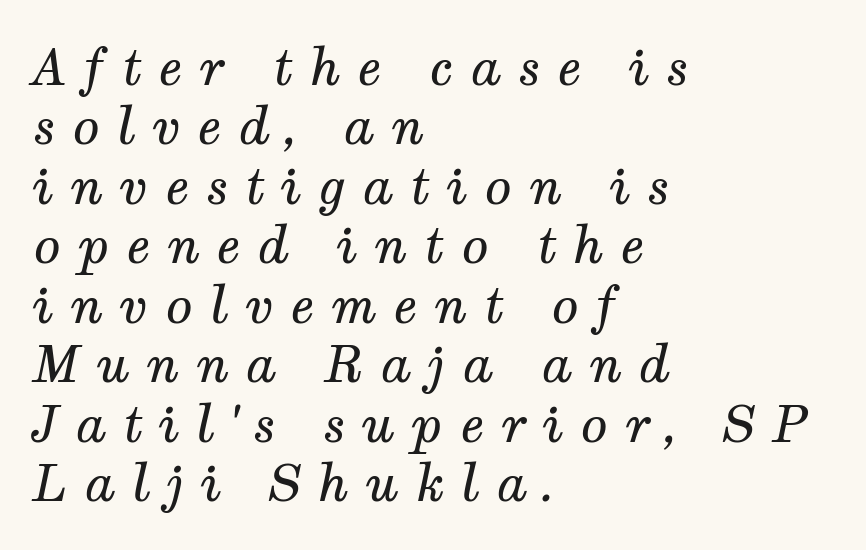
{"serif": "yes", "italic": "yes", "lean": "right", "slant_degrees": 12, "bold": "no", "weight": "regular", "width": "normal", "stroke_contrast": "medium", "x_height": "medium", "monospaced": "no", "underline": "no", "align": "left", "line_spacing_ratio": 1.19, "letter_spacing": "wide", "letter_spacing_em": 0.33, "glyph_px": 50}
